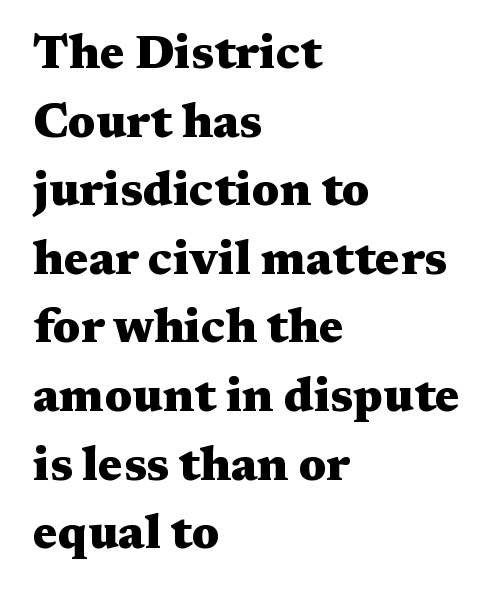
Q: Is the text bold? A: Yes.
Q: Is the text italic (slanted)? A: No, it is upright.
Q: Is the typeface a serif or a sans-serif typeface? A: Serif.
Q: Is the text underlined? A: No.
Q: How is the paragraph aligned? A: Left-aligned.
Q: Is the spacing between letters normal or unusually wide? A: Normal.
Q: Is the spacing between lines tight, normal or loose? A: Normal.
Q: Width (condensed, normal, or wide)? A: Wide.
Q: Stroke contrast? A: Medium.
Q: x-height? A: Medium.
Q: Monospaced? A: No.
